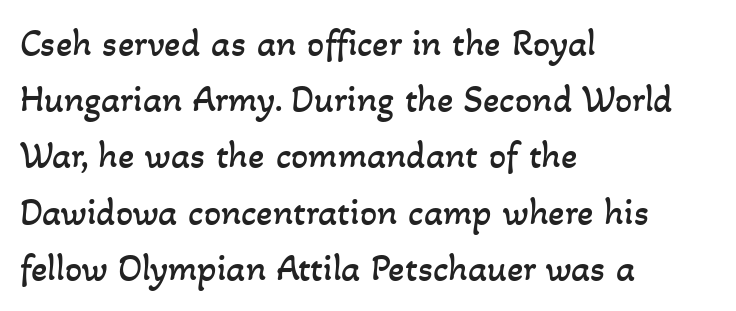
Q: Is the text bold? A: No.
Q: Is the text underlined? A: No.
Q: How is the paragraph aligned? A: Left-aligned.
Q: Is the spacing between letters normal or unusually wide? A: Normal.
Q: Is the spacing between lines tight, normal or loose? A: Normal.
Q: Width (condensed, normal, or wide)? A: Normal.
Q: Stroke contrast? A: Low.
Q: x-height? A: Small.
Q: Monospaced? A: No.
